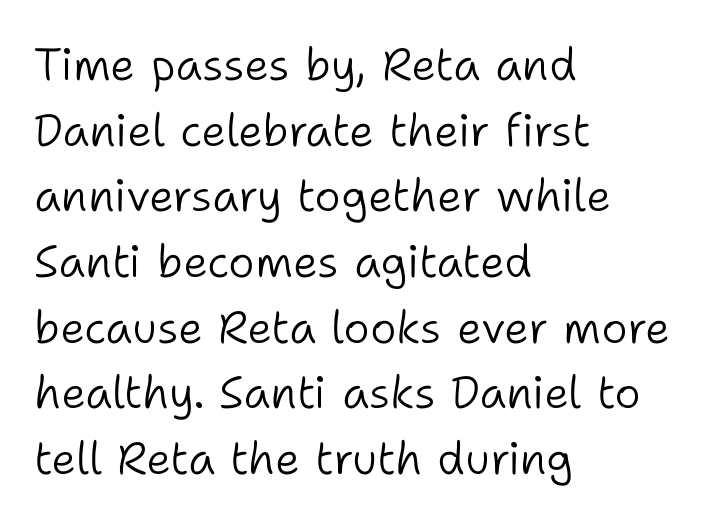
Q: Is the text bold? A: No.
Q: Is the text italic (slanted)? A: No, it is upright.
Q: Is the typeface a serif or a sans-serif typeface? A: Sans-serif.
Q: Is the text underlined? A: No.
Q: How is the paragraph aligned? A: Left-aligned.
Q: Is the spacing between letters normal or unusually wide? A: Normal.
Q: Is the spacing between lines tight, normal or loose? A: Normal.
Q: Width (condensed, normal, or wide)? A: Normal.
Q: Stroke contrast? A: Low.
Q: x-height? A: Medium.
Q: Monospaced? A: No.
